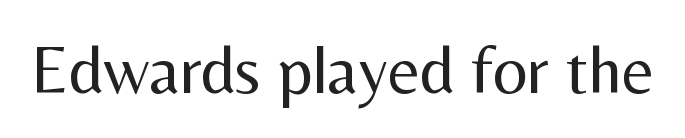
{"serif": "no", "italic": "no", "bold": "no", "weight": "regular", "width": "normal", "stroke_contrast": "medium", "x_height": "medium", "monospaced": "no", "underline": "no", "letter_spacing": "normal", "letter_spacing_em": 0.0, "glyph_px": 68}
